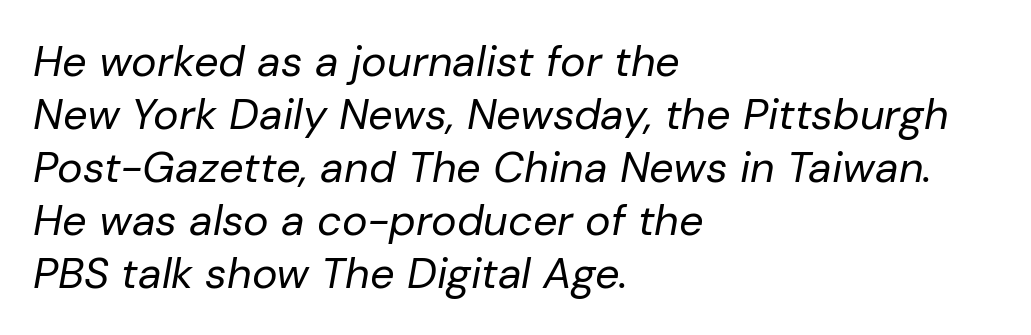
Q: Is the text bold? A: No.
Q: Is the text italic (slanted)? A: Yes, it leans right by about 10 degrees.
Q: Is the text underlined? A: No.
Q: How is the paragraph aligned? A: Left-aligned.
Q: Is the spacing between letters normal or unusually wide? A: Normal.
Q: Width (condensed, normal, or wide)? A: Normal.
Q: Stroke contrast? A: Low.
Q: x-height? A: Medium.
Q: Monospaced? A: No.
